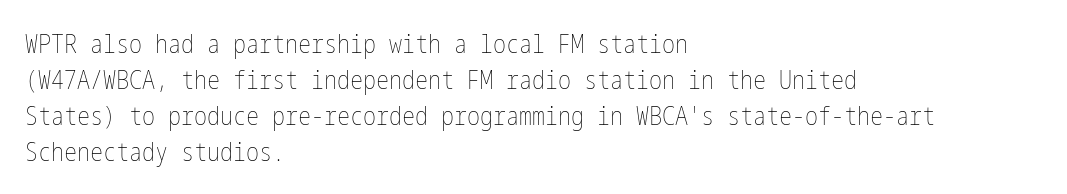
Q: Is the text bold? A: No.
Q: Is the text italic (slanted)? A: No, it is upright.
Q: Is the text underlined? A: No.
Q: How is the paragraph aligned? A: Left-aligned.
Q: Is the spacing between letters normal or unusually wide? A: Normal.
Q: Is the spacing between lines tight, normal or loose? A: Normal.
